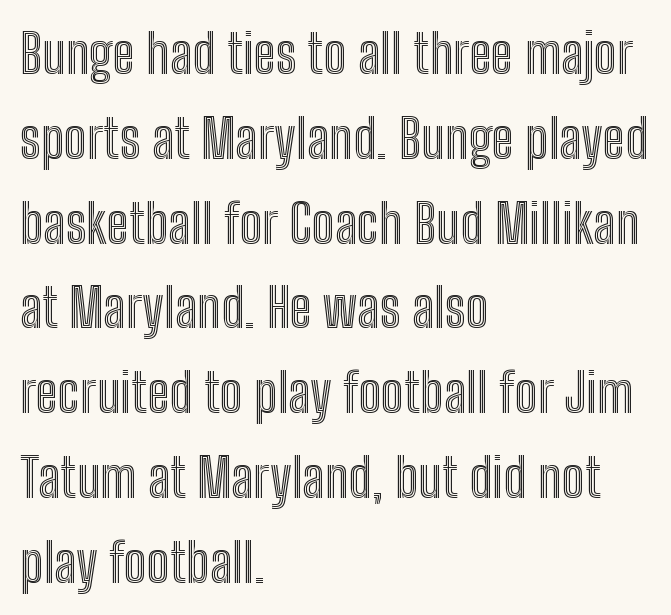
{"italic": "no", "width": "condensed", "x_height": "medium", "monospaced": "no", "underline": "no", "align": "left", "line_spacing": "normal", "line_spacing_ratio": 1.57, "letter_spacing": "normal", "letter_spacing_em": 0.0, "glyph_px": 54}
